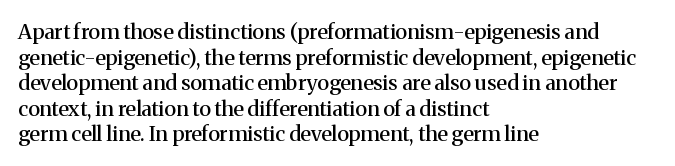
{"italic": "no", "underline": "no", "align": "left", "line_spacing_ratio": 1.22, "letter_spacing": "normal", "letter_spacing_em": 0.0, "glyph_px": 21}
